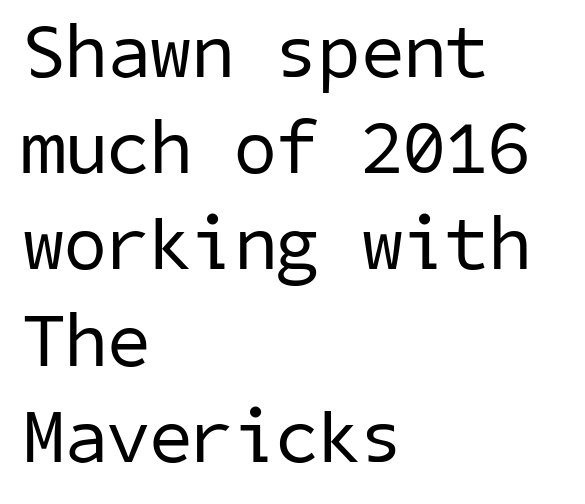
Q: Is the text bold? A: No.
Q: Is the typeface a serif or a sans-serif typeface? A: Sans-serif.
Q: Is the text underlined? A: No.
Q: How is the paragraph aligned? A: Left-aligned.
Q: Is the spacing between letters normal or unusually wide? A: Normal.
Q: Is the spacing between lines tight, normal or loose? A: Normal.
Q: Width (condensed, normal, or wide)? A: Normal.
Q: Stroke contrast? A: Low.
Q: x-height? A: Medium.
